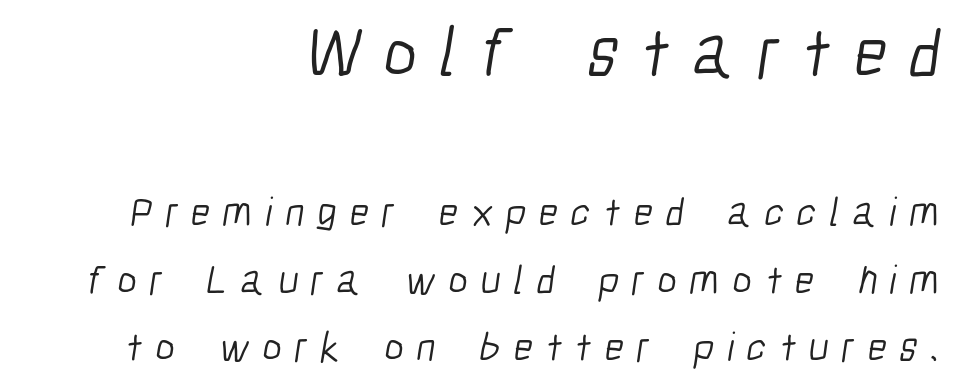
The glyphs in this specimen are sans serif. The earlier block is typeset at a bigger size than the later block. One-word summary of the alignment: right. Decoration check: the copy has no underline. Someone cranked the tracking dial way up on this one. Caption: face not bold, strokes unweighted.
